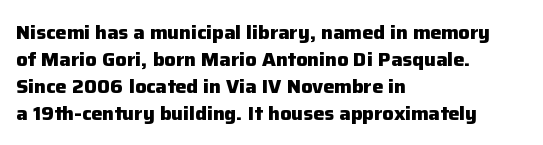
Q: Is the text bold? A: Yes.
Q: Is the text italic (slanted)? A: No, it is upright.
Q: Is the text underlined? A: No.
Q: How is the paragraph aligned? A: Left-aligned.
Q: Is the spacing between letters normal or unusually wide? A: Normal.
Q: Is the spacing between lines tight, normal or loose? A: Normal.
